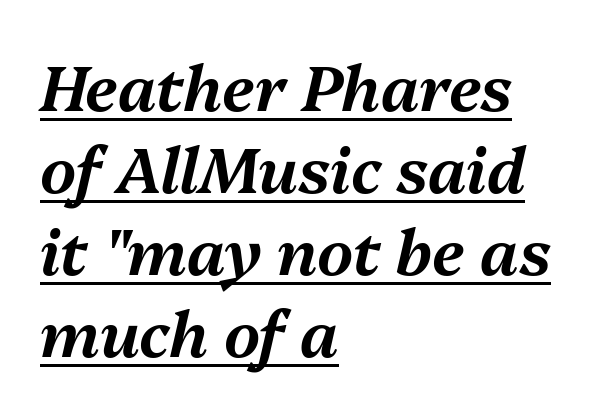
Visually the block forms a straight wall on the left and a jagged coastline on the right. Standard letterfit; no display-style spreading of the glyphs. Is the type slanted? Yes — the strokes lean at a clear angle. Quick note: underline on.
